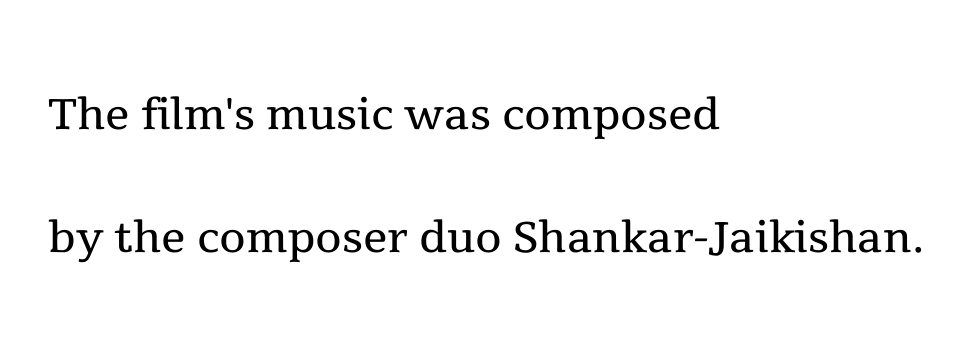
{"serif": "yes", "italic": "no", "bold": "no", "weight": "regular", "width": "normal", "x_height": "medium", "monospaced": "no", "underline": "no", "align": "left", "line_spacing": "loose", "line_spacing_ratio": 2.01, "letter_spacing": "normal", "letter_spacing_em": 0.0, "glyph_px": 61}
